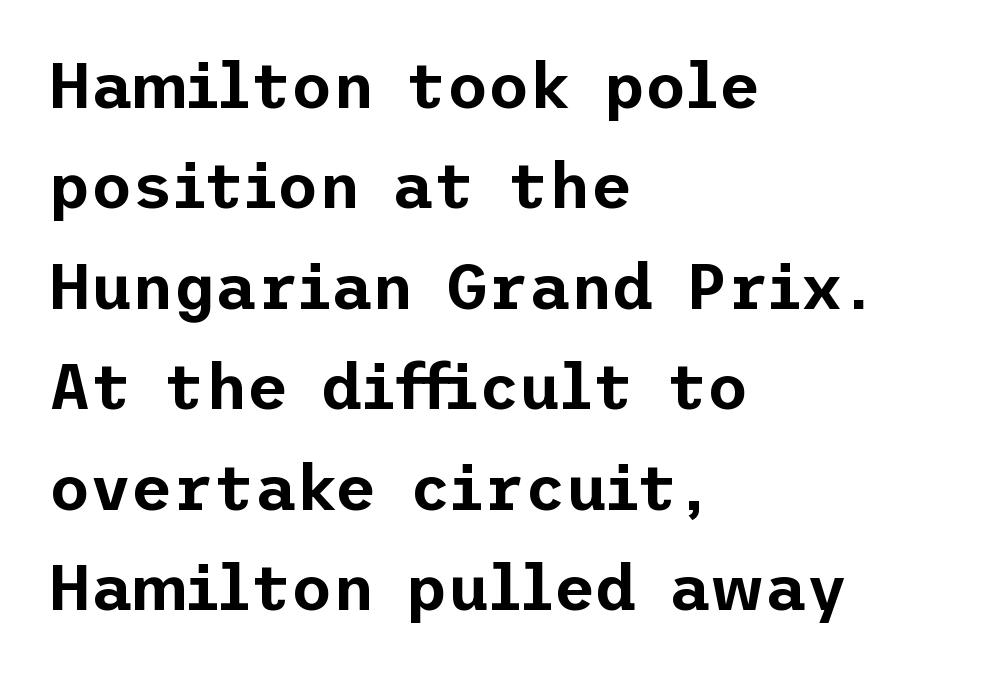
The image shows 64 px sans-serif type, upright; set left-aligned, normal line spacing (1.57x), normal letter spacing, not underlined; low stroke contrast and a medium x-height.
